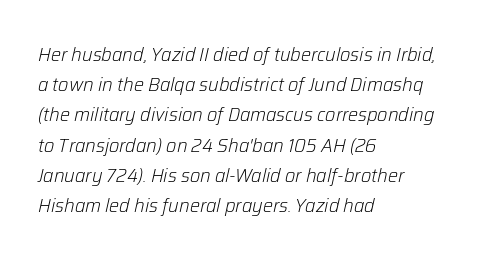
Q: Is the text bold? A: No.
Q: Is the text italic (slanted)? A: Yes, it leans right by about 12 degrees.
Q: Is the text underlined? A: No.
Q: How is the paragraph aligned? A: Left-aligned.
Q: Is the spacing between letters normal or unusually wide? A: Normal.
Q: Is the spacing between lines tight, normal or loose? A: Normal.
